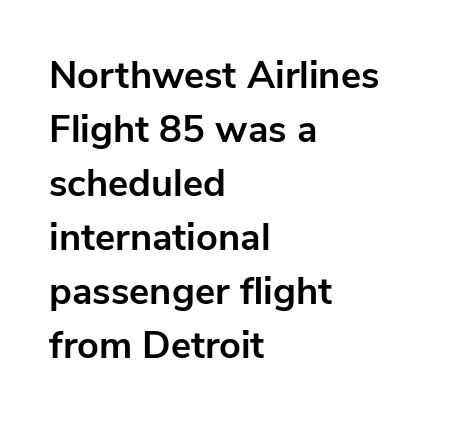
{"serif": "no", "italic": "no", "bold": "yes", "weight": "bold", "width": "normal", "stroke_contrast": "low", "x_height": "medium", "monospaced": "no", "underline": "no", "align": "left", "line_spacing": "normal", "line_spacing_ratio": 1.42, "letter_spacing": "normal", "letter_spacing_em": 0.0, "glyph_px": 38}
